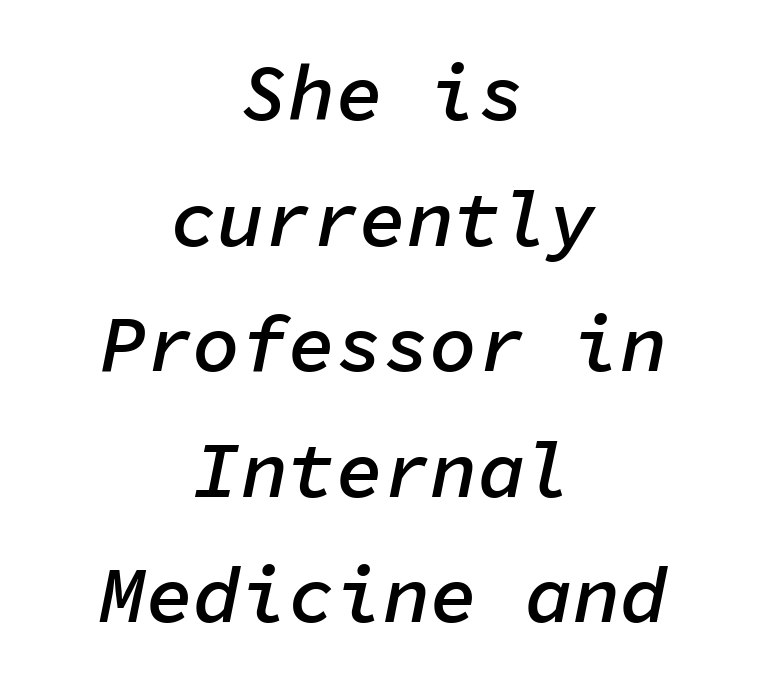
Looks like terminal output: every glyph gets an equal slot. When letters slant like this, we call the style italic. Decoration check: the copy has no underline. Nothing unusual about the tracking: characters are spaced as the font intends.
